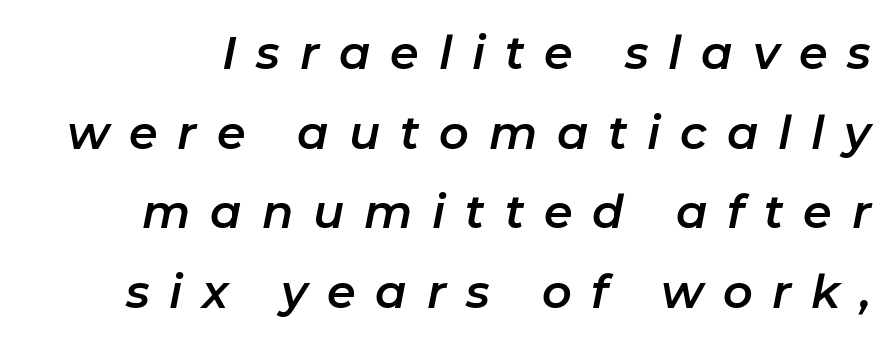
Q: Is the text italic (slanted)? A: Yes, it leans right by about 11 degrees.
Q: Is the text underlined? A: No.
Q: Is the spacing between letters normal or unusually wide? A: Unusually wide.
Q: Width (condensed, normal, or wide)? A: Normal.
Q: Stroke contrast? A: Low.
Q: x-height? A: Medium.
Q: Monospaced? A: No.
